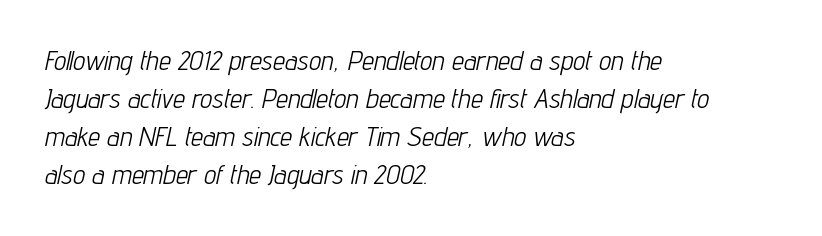
Q: Is the text bold? A: No.
Q: Is the text italic (slanted)? A: Yes, it leans right by about 12 degrees.
Q: Is the text underlined? A: No.
Q: How is the paragraph aligned? A: Left-aligned.
Q: Is the spacing between letters normal or unusually wide? A: Normal.
Q: Is the spacing between lines tight, normal or loose? A: Normal.
